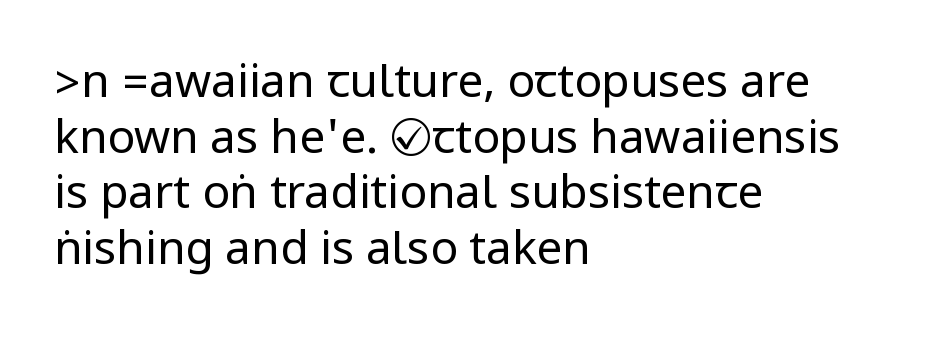
The image shows 46 px regular-weight, condensed sans-serif type, upright; set left-aligned, line spacing 1.21x, normal letter spacing, not underlined; low stroke contrast.
